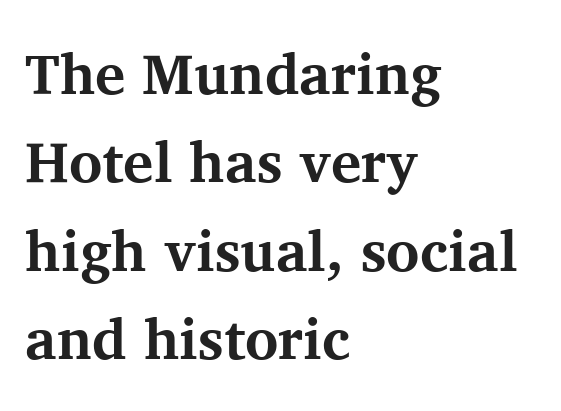
{"serif": "yes", "italic": "no", "bold": "yes", "weight": "bold", "width": "normal", "stroke_contrast": "medium", "x_height": "medium", "monospaced": "no", "underline": "no", "align": "left", "line_spacing": "normal", "line_spacing_ratio": 1.55, "letter_spacing": "normal", "letter_spacing_em": 0.0, "glyph_px": 57}
